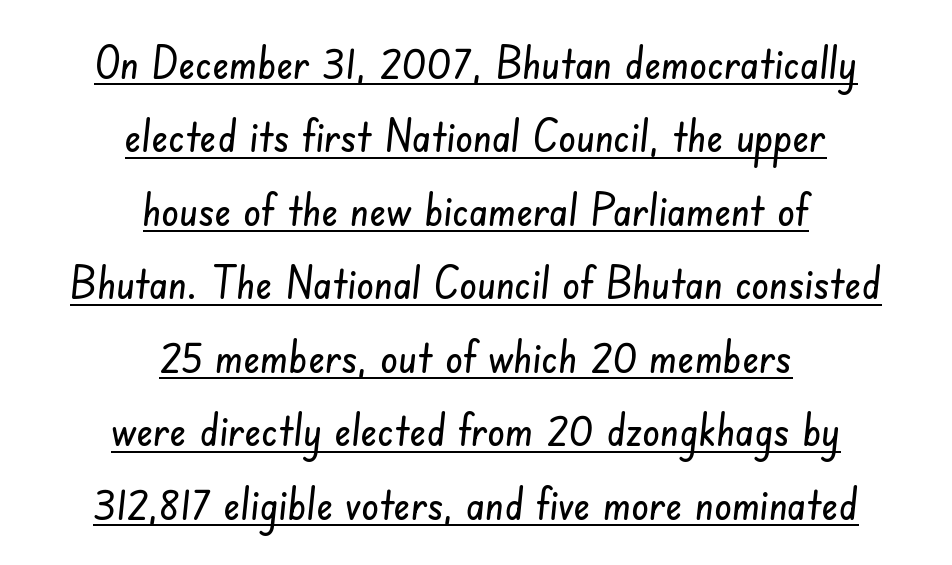
The passage is arranged like a title page — every line centered. The passage shown is typed in a proportional face where columns would drift. Default kerning and tracking; the words read as compact shapes. The typesetter has applied underlining to the passage shown. Grotesque or geometric, the face here clearly has no serifs. Vertical spacing — default.
